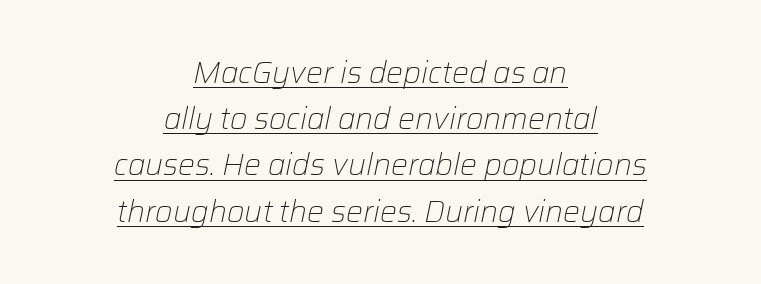
The image shows 30 px light type, italic (leaning right); set centered, normal line spacing (1.54x), normal letter spacing, underlined; low stroke contrast and a medium x-height.
